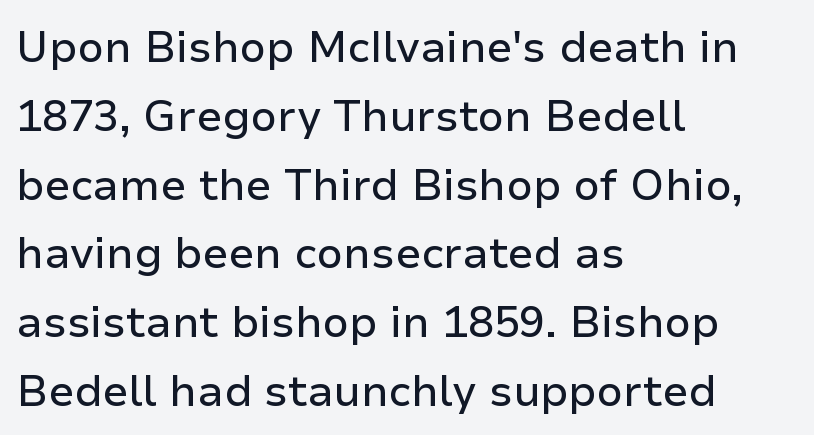
Every character sits straight up, as roman type does. You could not count columns in this text — the font is proportionally spaced. Anything drawn beneath the words? Only blank space. One-word summary of the alignment: left. Vertical spacing — default. Regarding serifs, this sample does without them.
